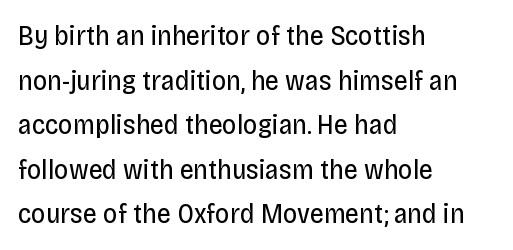
Q: Is the text bold? A: No.
Q: Is the text italic (slanted)? A: No, it is upright.
Q: Is the typeface a serif or a sans-serif typeface? A: Sans-serif.
Q: Is the text underlined? A: No.
Q: How is the paragraph aligned? A: Left-aligned.
Q: Is the spacing between letters normal or unusually wide? A: Normal.
Q: Is the spacing between lines tight, normal or loose? A: Normal.
Q: Width (condensed, normal, or wide)? A: Condensed.
Q: Stroke contrast? A: Low.
Q: x-height? A: Large.
Q: Monospaced? A: No.
